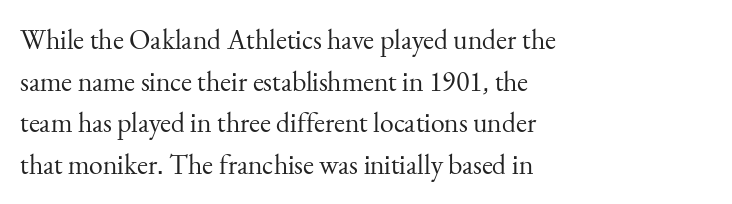
Words appear dense and cohesive because spacing is normal. Letters rest on an invisible, unmarked baseline. Weight: in the light-to-regular range. The type family on display is of the serif kind. This block has exactly the height ordinary leading produces.
